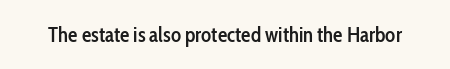
{"italic": "no", "bold": "semi", "underline": "no", "letter_spacing": "normal", "letter_spacing_em": 0.0, "glyph_px": 21}
